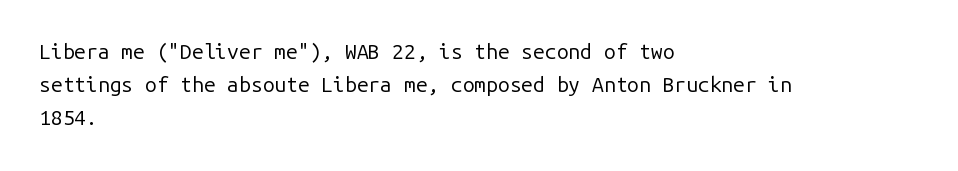
Q: Is the text bold? A: No.
Q: Is the text italic (slanted)? A: No, it is upright.
Q: Is the text underlined? A: No.
Q: How is the paragraph aligned? A: Left-aligned.
Q: Is the spacing between letters normal or unusually wide? A: Normal.
Q: Is the spacing between lines tight, normal or loose? A: Normal.
